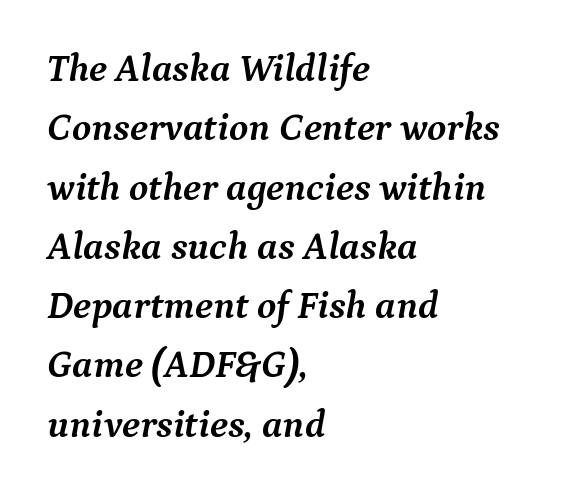
Q: Is the text bold? A: Yes.
Q: Is the text italic (slanted)? A: Yes, it leans right by about 9 degrees.
Q: Is the typeface a serif or a sans-serif typeface? A: Serif.
Q: Is the text underlined? A: No.
Q: How is the paragraph aligned? A: Left-aligned.
Q: Is the spacing between letters normal or unusually wide? A: Normal.
Q: Is the spacing between lines tight, normal or loose? A: Normal.
Q: Width (condensed, normal, or wide)? A: Normal.
Q: Stroke contrast? A: Medium.
Q: x-height? A: Medium.
Q: Monospaced? A: No.
